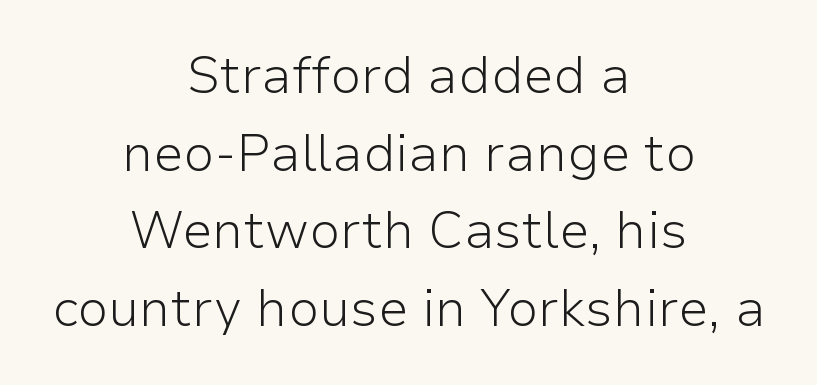
{"serif": "no", "italic": "no", "bold": "no", "weight": "light", "width": "normal", "stroke_contrast": "low", "x_height": "medium", "monospaced": "no", "underline": "no", "align": "center", "line_spacing": "normal", "line_spacing_ratio": 1.52, "letter_spacing": "normal", "letter_spacing_em": 0.0, "glyph_px": 51}
